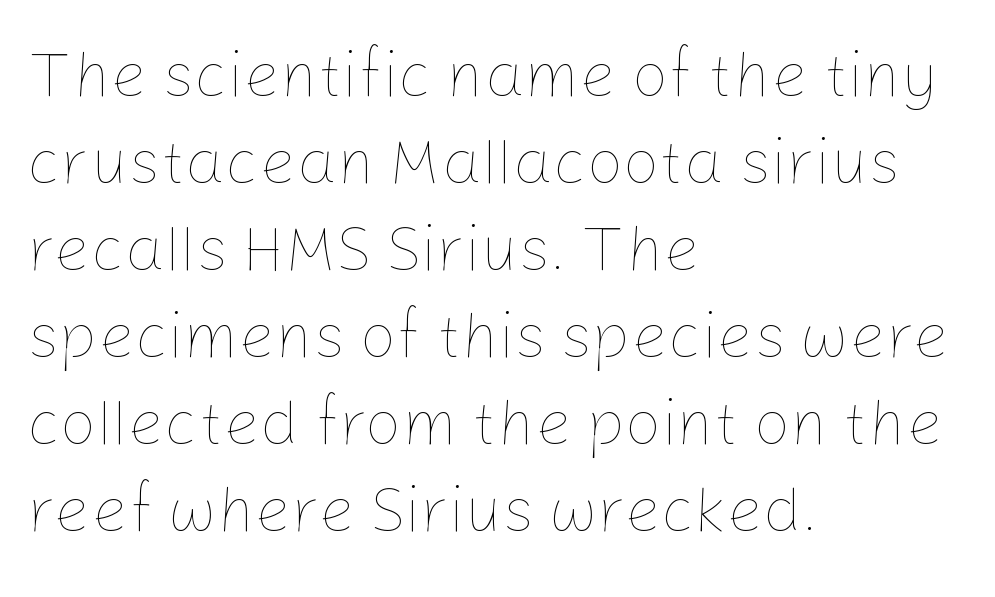
Q: Is the text bold? A: No.
Q: Is the text italic (slanted)? A: No, it is upright.
Q: Is the text underlined? A: No.
Q: How is the paragraph aligned? A: Left-aligned.
Q: Is the spacing between letters normal or unusually wide? A: Normal.
Q: Is the spacing between lines tight, normal or loose? A: Normal.
Q: Width (condensed, normal, or wide)? A: Normal.
Q: Stroke contrast? A: Low.
Q: x-height? A: Medium.
Q: Monospaced? A: No.
